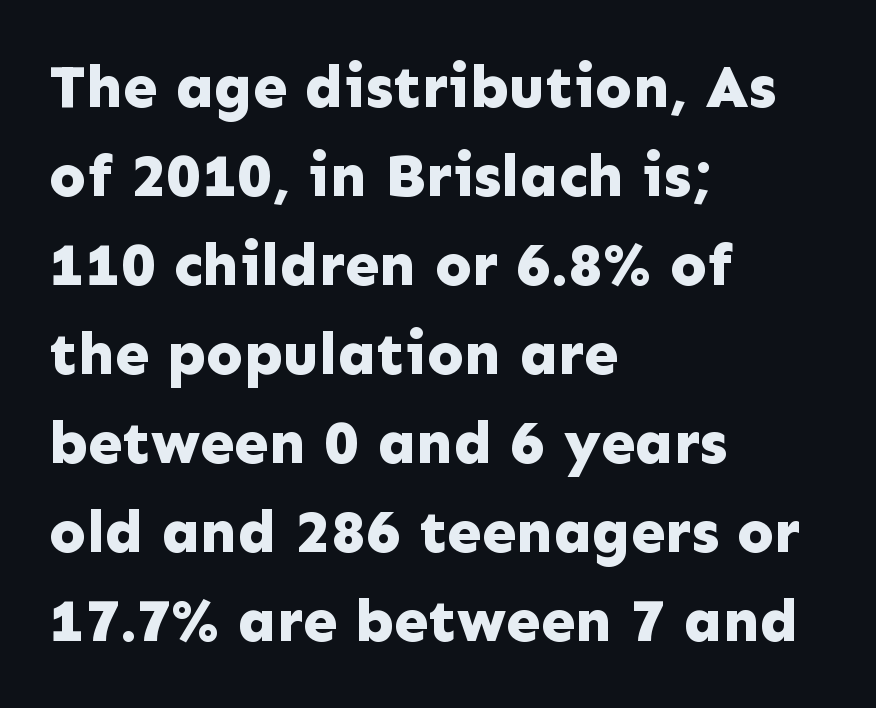
Q: Is the text bold? A: Yes.
Q: Is the text italic (slanted)? A: No, it is upright.
Q: Is the typeface a serif or a sans-serif typeface? A: Sans-serif.
Q: Is the text underlined? A: No.
Q: How is the paragraph aligned? A: Left-aligned.
Q: Is the spacing between letters normal or unusually wide? A: Normal.
Q: Is the spacing between lines tight, normal or loose? A: Normal.
Q: Width (condensed, normal, or wide)? A: Normal.
Q: Stroke contrast? A: Low.
Q: x-height? A: Medium.
Q: Monospaced? A: No.
